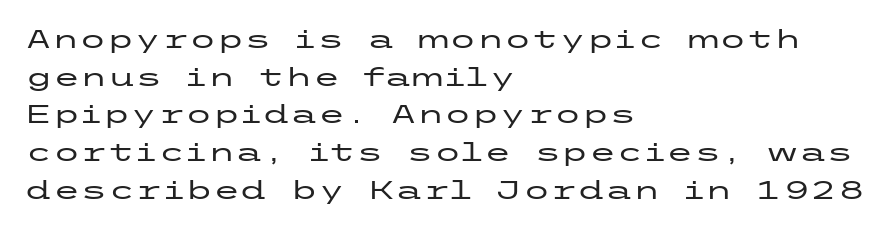
{"italic": "no", "underline": "no", "align": "left", "line_spacing": "normal", "line_spacing_ratio": 1.51, "letter_spacing": "normal", "letter_spacing_em": 0.0, "glyph_px": 25}
